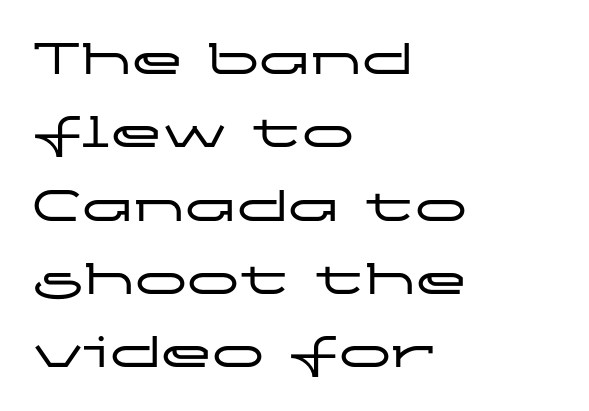
Q: Is the text italic (slanted)? A: No, it is upright.
Q: Is the typeface a serif or a sans-serif typeface? A: Sans-serif.
Q: Is the text underlined? A: No.
Q: How is the paragraph aligned? A: Left-aligned.
Q: Is the spacing between letters normal or unusually wide? A: Normal.
Q: Is the spacing between lines tight, normal or loose? A: Normal.
Q: Width (condensed, normal, or wide)? A: Wide.
Q: Stroke contrast? A: Low.
Q: x-height? A: Medium.
Q: Monospaced? A: No.
